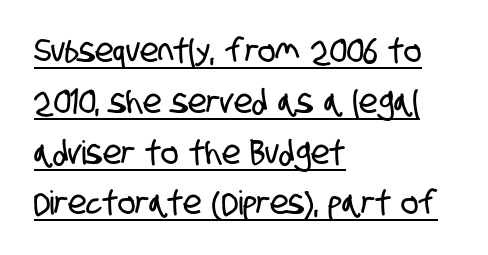
{"serif": "no", "width": "condensed", "stroke_contrast": "low", "x_height": "large", "monospaced": "no", "underline": "yes", "align": "left", "line_spacing": "normal", "line_spacing_ratio": 1.54, "letter_spacing": "normal", "letter_spacing_em": 0.0, "glyph_px": 33}
